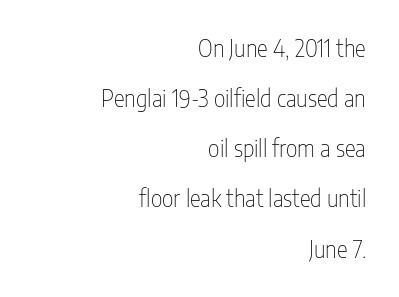
Honestly, there is no underline to notice here at all. Does the leading feel generous? Absolutely, it's lavish. A typesetter would mark this as roman, not italic. No extra tracking has been applied to these lines.
